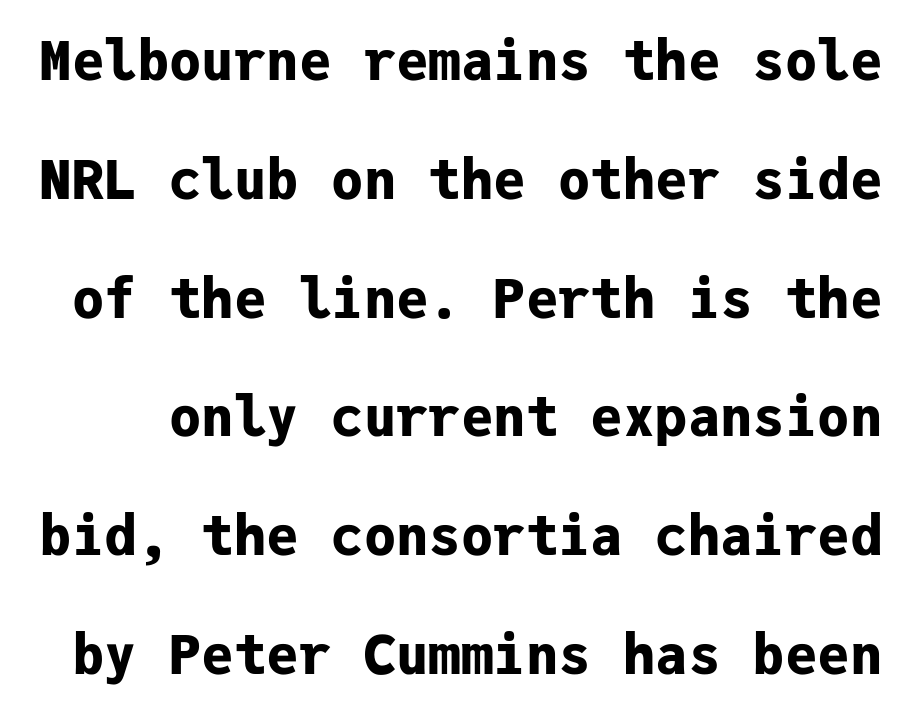
The image shows 54 px bold sans-serif type, upright, monospaced; set loose line spacing (2.2x), normal letter spacing, not underlined; low stroke contrast and a medium x-height.
